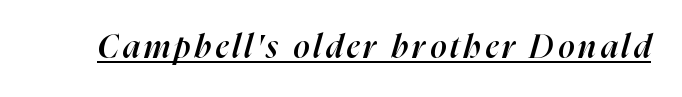
A semibold gives these letters moderate extra thickness, short of bold. Looks like regular typesetting: each glyph gets only the width it needs. The face used here has a pronounced slope to its letters. Does a line run under the words? Yes, clearly.
